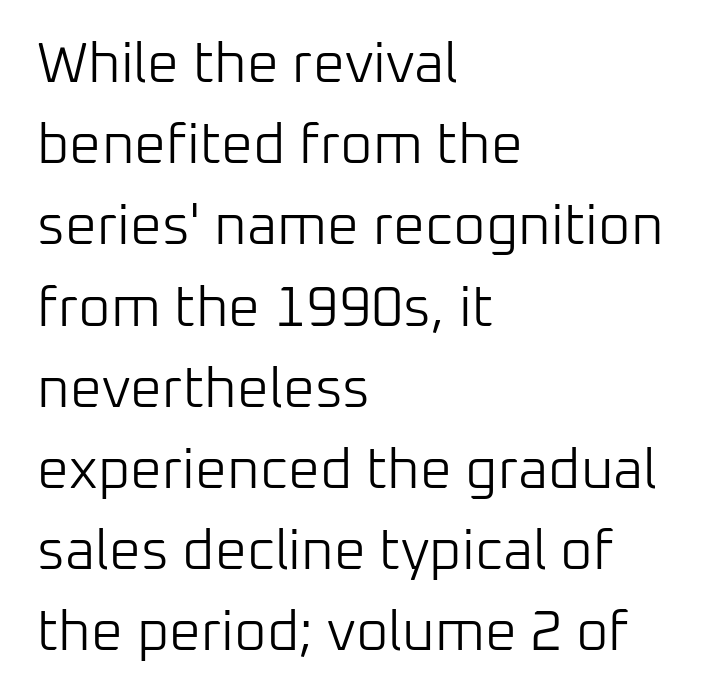
Q: Is the text bold? A: No.
Q: Is the text italic (slanted)? A: No, it is upright.
Q: Is the typeface a serif or a sans-serif typeface? A: Sans-serif.
Q: Is the text underlined? A: No.
Q: How is the paragraph aligned? A: Left-aligned.
Q: Is the spacing between letters normal or unusually wide? A: Normal.
Q: Is the spacing between lines tight, normal or loose? A: Normal.
Q: Width (condensed, normal, or wide)? A: Normal.
Q: Stroke contrast? A: Low.
Q: x-height? A: Medium.
Q: Monospaced? A: No.
